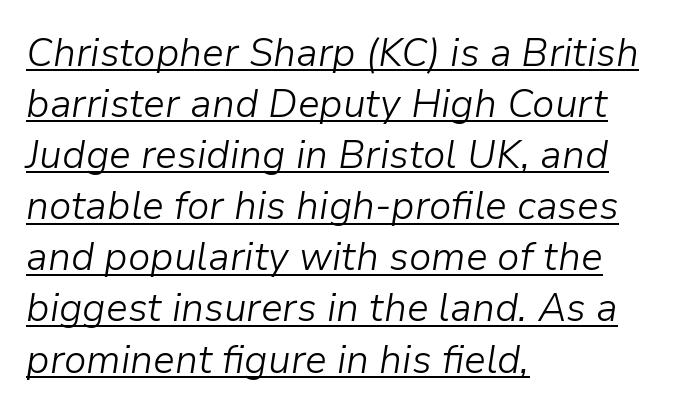
{"italic": "yes", "lean": "right", "slant_degrees": 9, "bold": "no", "weight": "light", "width": "normal", "stroke_contrast": "low", "x_height": "medium", "monospaced": "no", "underline": "yes", "align": "left", "line_spacing": "normal", "line_spacing_ratio": 1.31, "letter_spacing": "normal", "letter_spacing_em": 0.0, "glyph_px": 39}
